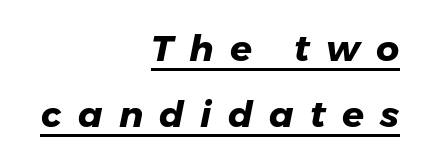
The image shows 36 px heavy sans-serif type; set right-aligned, line spacing 1.83x, unusually wide letter spacing (+0.45 em), underlined; low stroke contrast and a medium x-height.
